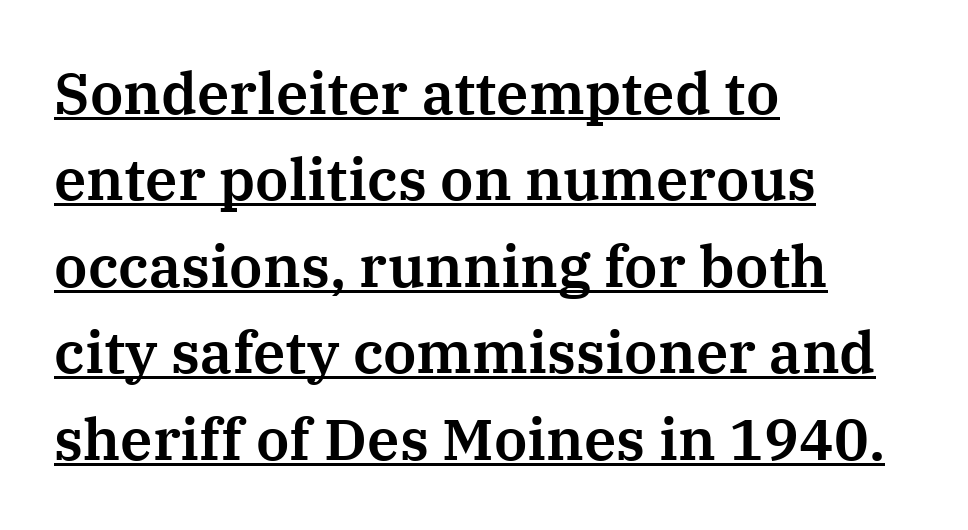
The image shows 58 px serif type, upright; set left-aligned, normal line spacing (1.49x), normal letter spacing, underlined; medium stroke contrast and a medium x-height.
